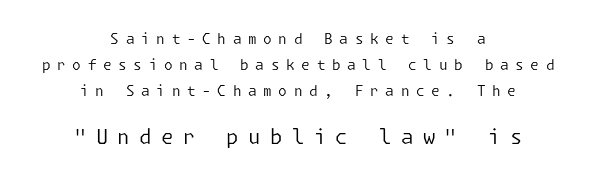
The designer gave the closing block more size than the opening block. Characters follow at a spacing far wider than the type designer built in. Alignment: centered. Do the letters lean? They stand straight. Type without underlining. On a weight scale, this lands at 450 or below.
